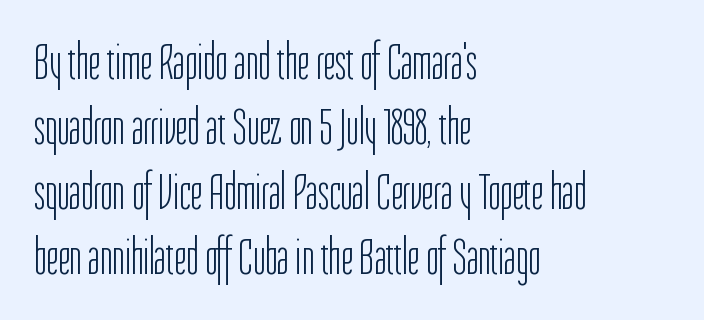
Q: Is the text bold? A: No.
Q: Is the text italic (slanted)? A: No, it is upright.
Q: Is the typeface a serif or a sans-serif typeface? A: Sans-serif.
Q: Is the text underlined? A: No.
Q: How is the paragraph aligned? A: Left-aligned.
Q: Is the spacing between letters normal or unusually wide? A: Normal.
Q: Is the spacing between lines tight, normal or loose? A: Normal.
Q: Width (condensed, normal, or wide)? A: Condensed.
Q: Stroke contrast? A: Low.
Q: x-height? A: Medium.
Q: Monospaced? A: No.
